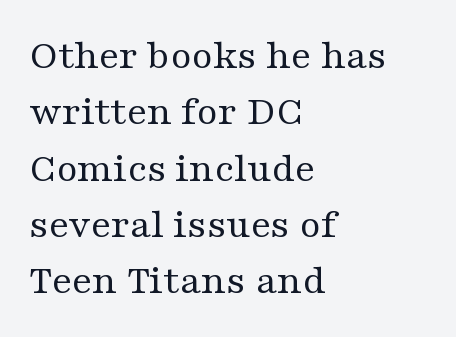
The image shows 43 px regular-weight, wide serif type, upright; set left-aligned, normal line spacing (1.31x), normal letter spacing, not underlined; medium stroke contrast and a medium x-height.
